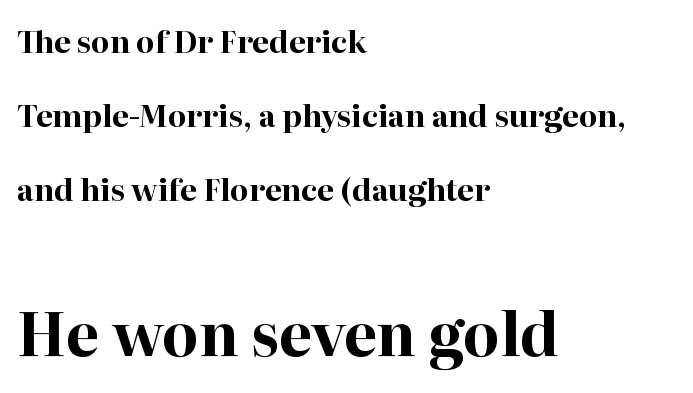
{"serif": "yes", "italic": "no", "bold": "yes", "weight": "bold", "width": "normal", "stroke_contrast": "high", "x_height": "medium", "monospaced": "no", "underline": "no", "align": "left", "line_spacing": "loose", "line_spacing_ratio": 2.47, "letter_spacing": "normal", "letter_spacing_em": 0.0, "larger_block": "second", "size_ratio": 1.97, "glyph_px": 59}
